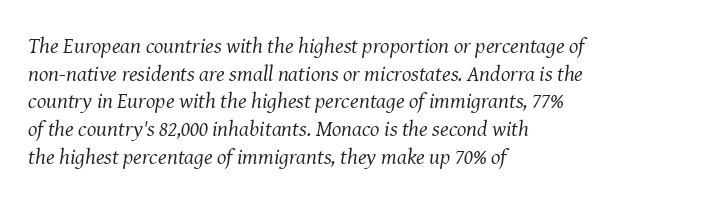
Reading down the column, the eye jumps a familiar distance to each next line. The rendering anchors every line to the left-hand side. You could call the tracking neutral — neither tight nor loose. Heft: none added — not bold. The whole block is typeset with a tilt.
